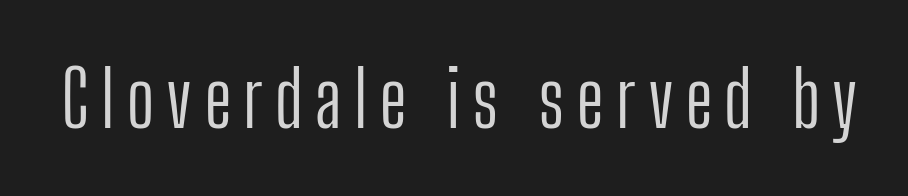
{"serif": "no", "italic": "no", "bold": "no", "weight": "light", "width": "condensed", "stroke_contrast": "low", "x_height": "medium", "monospaced": "no", "underline": "no", "glyph_px": 78}
